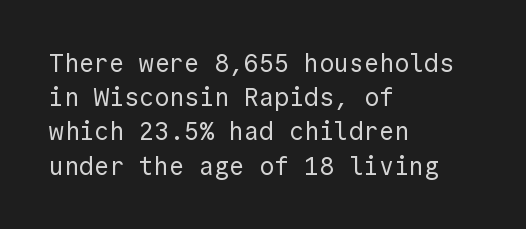
The area under the type is left untouched. A roman cut, with each character standing at attention. Observe the ordinary spacing: letters are neighbours, not strangers. Notice how the passage keeps a crisp vertical edge on the left only.
